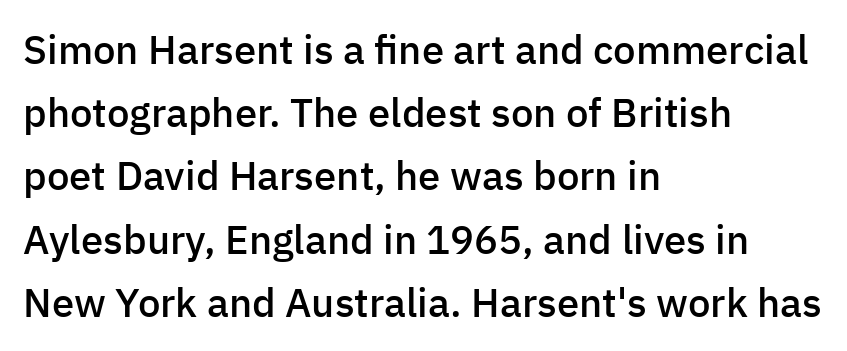
Q: Is the text bold? A: Semi-bold.
Q: Is the text italic (slanted)? A: No, it is upright.
Q: Is the typeface a serif or a sans-serif typeface? A: Sans-serif.
Q: Is the text underlined? A: No.
Q: How is the paragraph aligned? A: Left-aligned.
Q: Is the spacing between letters normal or unusually wide? A: Normal.
Q: Is the spacing between lines tight, normal or loose? A: Normal.
Q: Width (condensed, normal, or wide)? A: Normal.
Q: Stroke contrast? A: Low.
Q: x-height? A: Medium.
Q: Monospaced? A: No.
